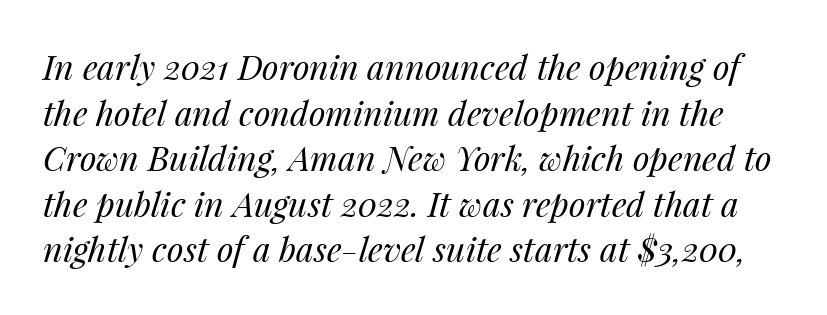
Q: Is the text bold? A: No.
Q: Is the text italic (slanted)? A: Yes, it leans right by about 14 degrees.
Q: Is the text underlined? A: No.
Q: Is the spacing between letters normal or unusually wide? A: Normal.
Q: Is the spacing between lines tight, normal or loose? A: Normal.
Q: Width (condensed, normal, or wide)? A: Normal.
Q: Stroke contrast? A: Medium.
Q: x-height? A: Medium.
Q: Monospaced? A: No.
